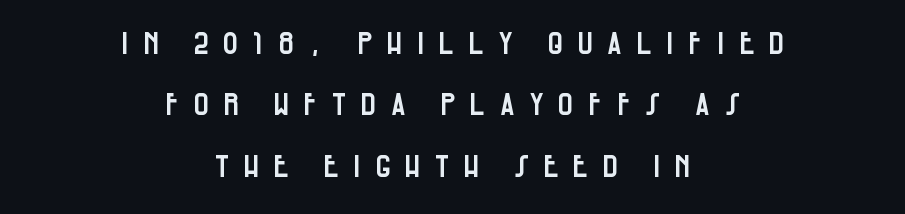
{"serif": "no", "italic": "no", "width": "condensed", "stroke_contrast": "low", "x_height": "large", "monospaced": "no", "underline": "no", "align": "center", "line_spacing": "loose", "line_spacing_ratio": 2.05, "letter_spacing": "wide", "letter_spacing_em": 0.42, "glyph_px": 30}
